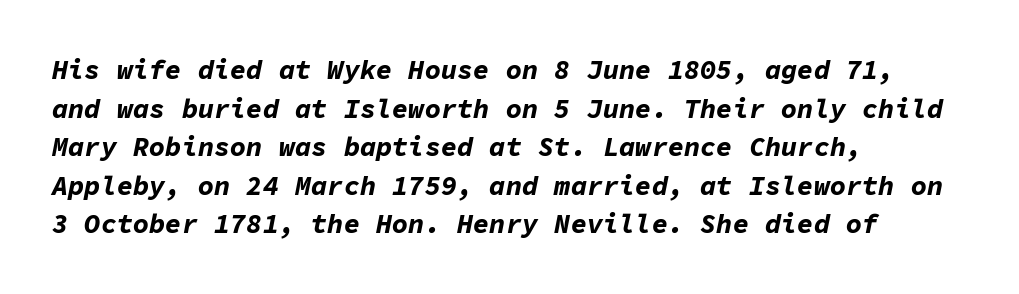
Q: Is the text bold? A: Yes.
Q: Is the text italic (slanted)? A: Yes, it leans right by about 11 degrees.
Q: Is the text underlined? A: No.
Q: How is the paragraph aligned? A: Left-aligned.
Q: Is the spacing between letters normal or unusually wide? A: Normal.
Q: Is the spacing between lines tight, normal or loose? A: Normal.
